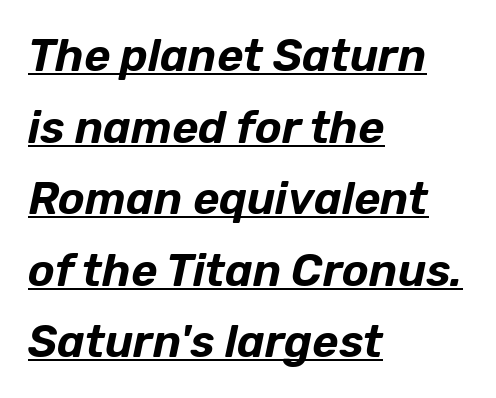
Q: Is the text italic (slanted)? A: Yes, it leans right by about 12 degrees.
Q: Is the text underlined? A: Yes.
Q: How is the paragraph aligned? A: Left-aligned.
Q: Is the spacing between letters normal or unusually wide? A: Normal.
Q: Is the spacing between lines tight, normal or loose? A: Normal.
Q: Width (condensed, normal, or wide)? A: Normal.
Q: Stroke contrast? A: Low.
Q: x-height? A: Medium.
Q: Monospaced? A: No.
